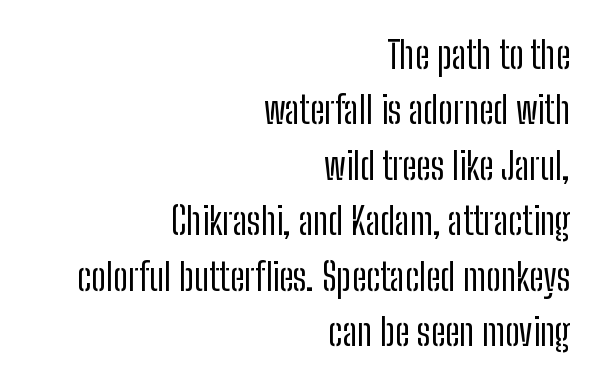
Tracking here is standard; glyphs follow each other at the usual distance. In CSS terms this would be text-align: right. A normal amount of white space separates one row of letters from the next. A bare baseline throughout the passage. The passage shown is not bold in any degree. Serif or sans? Sans — the stroke terminals are bare.
